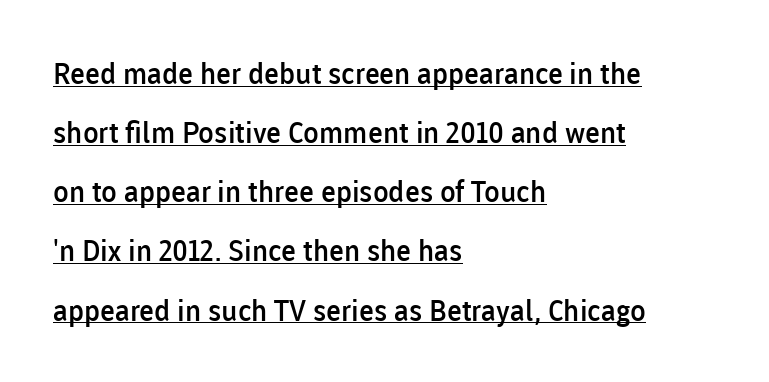
{"serif": "no", "italic": "no", "bold": "semi", "weight": "semibold", "width": "normal", "stroke_contrast": "low", "x_height": "medium", "monospaced": "no", "underline": "yes", "align": "left", "line_spacing": "loose", "line_spacing_ratio": 2.04, "letter_spacing": "normal", "letter_spacing_em": 0.0, "glyph_px": 29}
